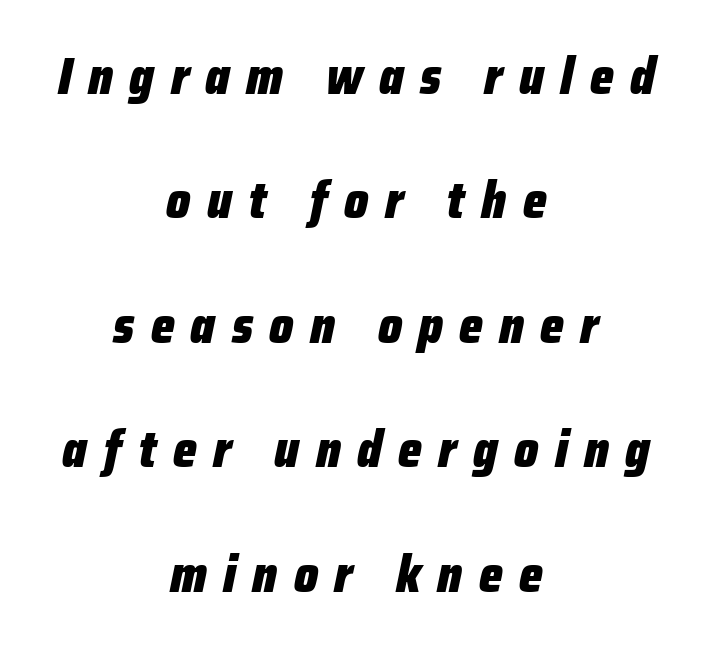
{"italic": "yes", "lean": "right", "slant_degrees": 12, "bold": "yes", "weight": "heavy", "width": "condensed", "stroke_contrast": "low", "x_height": "medium", "monospaced": "no", "underline": "no", "align": "center", "line_spacing": "loose", "line_spacing_ratio": 2.44, "letter_spacing": "wide", "letter_spacing_em": 0.32, "glyph_px": 51}
